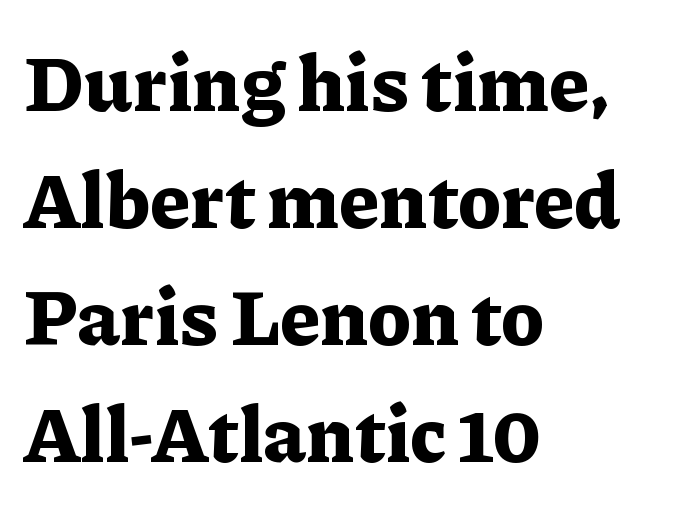
The image shows 78 px bold serif type, upright; set left-aligned, normal line spacing (1.5x), normal letter spacing, not underlined; low stroke contrast and a medium x-height.
